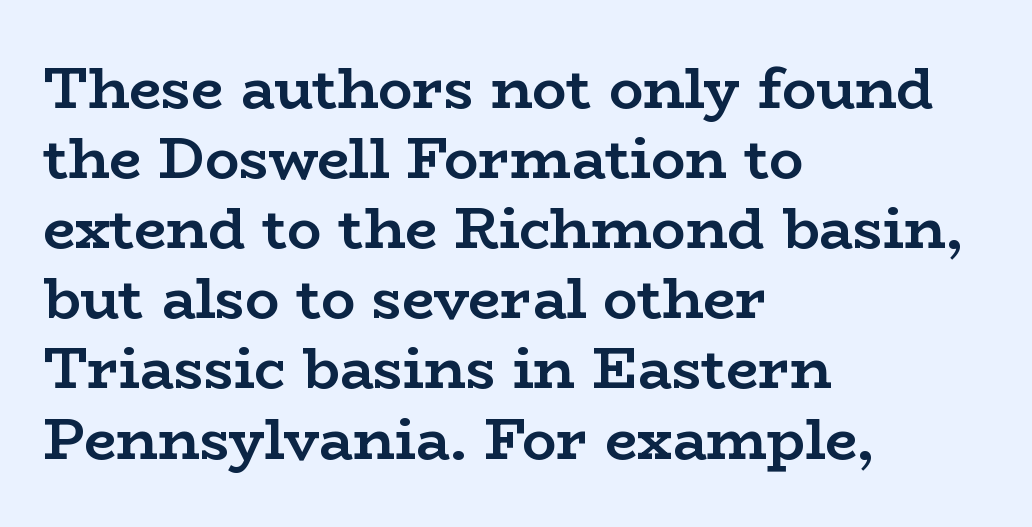
Q: Is the text bold? A: Yes.
Q: Is the text italic (slanted)? A: No, it is upright.
Q: Is the typeface a serif or a sans-serif typeface? A: Serif.
Q: Is the text underlined? A: No.
Q: How is the paragraph aligned? A: Left-aligned.
Q: Is the spacing between letters normal or unusually wide? A: Normal.
Q: Width (condensed, normal, or wide)? A: Wide.
Q: Stroke contrast? A: Low.
Q: x-height? A: Medium.
Q: Monospaced? A: No.
